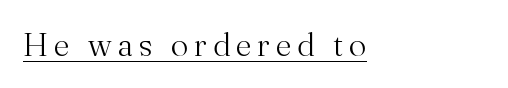
The image shows 33 px light serif type, upright; set left-aligned, underlined; medium stroke contrast and a small x-height.
